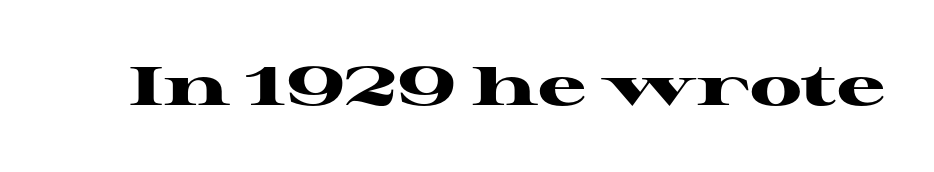
Q: Is the text bold? A: Yes.
Q: Is the text italic (slanted)? A: No, it is upright.
Q: Is the typeface a serif or a sans-serif typeface? A: Serif.
Q: Is the text underlined? A: No.
Q: Is the spacing between letters normal or unusually wide? A: Normal.
Q: Width (condensed, normal, or wide)? A: Wide.
Q: Stroke contrast? A: High.
Q: x-height? A: Medium.
Q: Monospaced? A: No.
